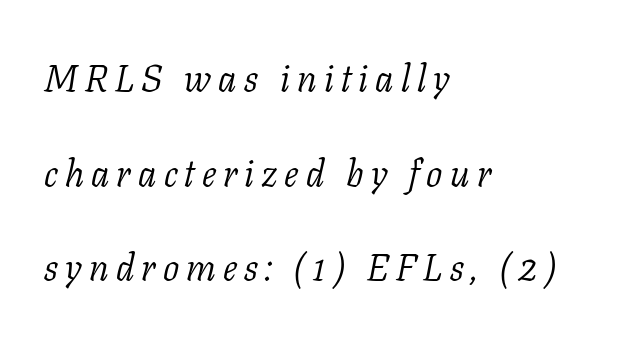
The image shows 38 px light serif type, italic (leaning right); set left-aligned, loose line spacing (2.49x), not underlined; low stroke contrast and a medium x-height.
